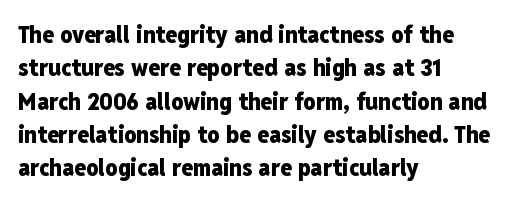
The image shows 24 px bold type, upright; set left-aligned, normal line spacing (1.39x), normal letter spacing, not underlined.
